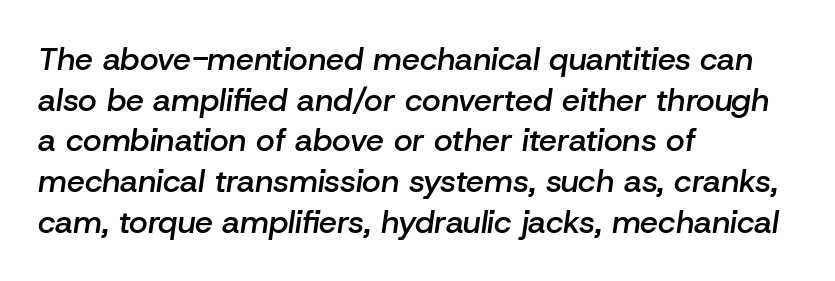
Typographic density is moderately raised because the face is semibold. Notice how the passage keeps a crisp vertical edge on the left only. A typesetter would call this proportional, since set widths differ per character. An italicized treatment has been applied to the whole sample. There is no visible air inserted between adjacent glyphs. Honestly, the row spacing looks completely unremarkable.
